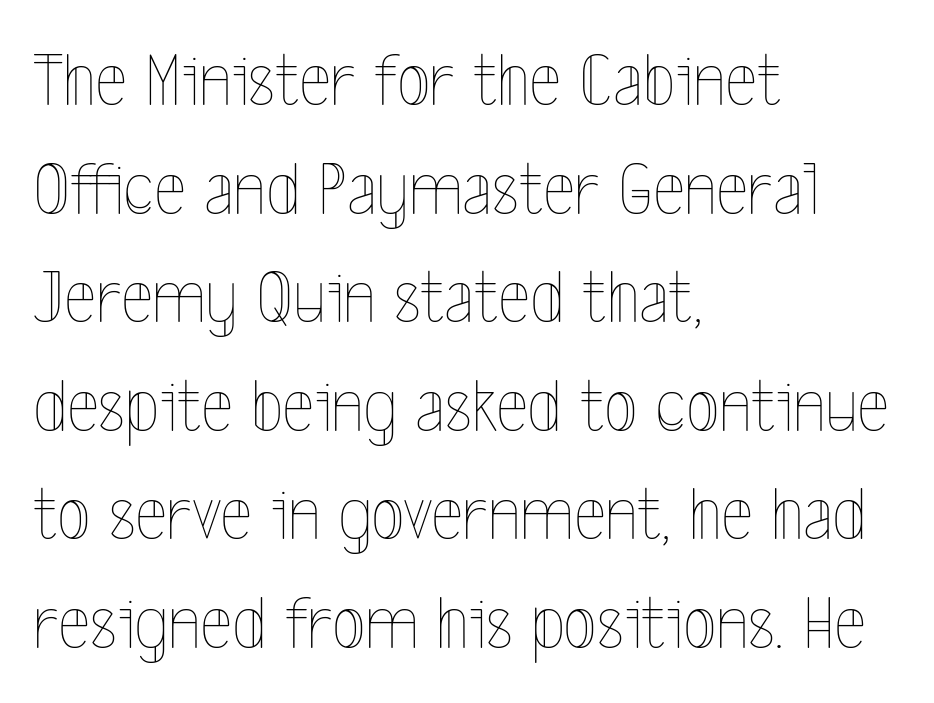
Q: Is the text bold? A: No.
Q: Is the text italic (slanted)? A: No, it is upright.
Q: Is the text underlined? A: No.
Q: How is the paragraph aligned? A: Left-aligned.
Q: Is the spacing between letters normal or unusually wide? A: Normal.
Q: Is the spacing between lines tight, normal or loose? A: Normal.
Q: Width (condensed, normal, or wide)? A: Condensed.
Q: x-height? A: Medium.
Q: Monospaced? A: No.
